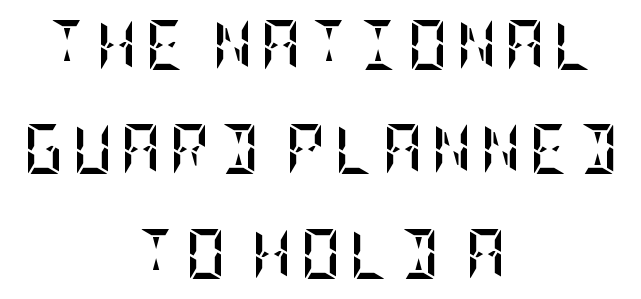
{"italic": "no", "bold": "yes", "weight": "semibold", "width": "condensed", "stroke_contrast": "low", "x_height": "large", "underline": "no", "align": "center", "line_spacing": "loose", "line_spacing_ratio": 2.09, "glyph_px": 50}
